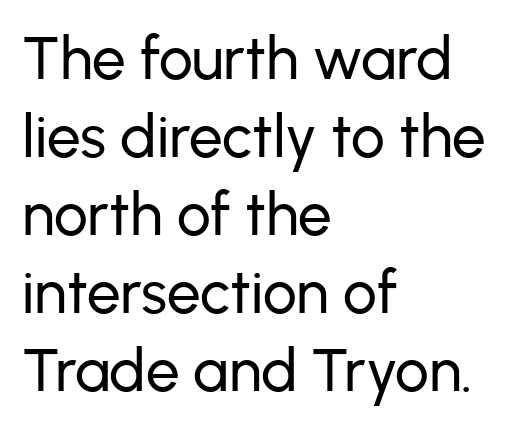
Q: Is the text italic (slanted)? A: No, it is upright.
Q: Is the typeface a serif or a sans-serif typeface? A: Sans-serif.
Q: Is the text underlined? A: No.
Q: How is the paragraph aligned? A: Left-aligned.
Q: Is the spacing between letters normal or unusually wide? A: Normal.
Q: Is the spacing between lines tight, normal or loose? A: Normal.
Q: Width (condensed, normal, or wide)? A: Normal.
Q: Stroke contrast? A: Low.
Q: x-height? A: Medium.
Q: Monospaced? A: No.
